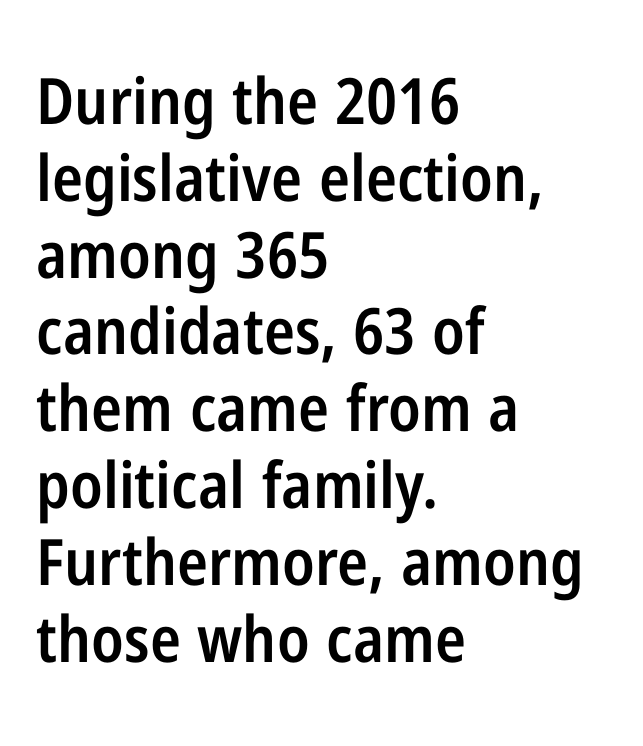
Q: Is the text bold? A: Semi-bold.
Q: Is the text italic (slanted)? A: No, it is upright.
Q: Is the typeface a serif or a sans-serif typeface? A: Sans-serif.
Q: Is the text underlined? A: No.
Q: How is the paragraph aligned? A: Left-aligned.
Q: Is the spacing between letters normal or unusually wide? A: Normal.
Q: Width (condensed, normal, or wide)? A: Condensed.
Q: Stroke contrast? A: Low.
Q: x-height? A: Medium.
Q: Monospaced? A: No.
